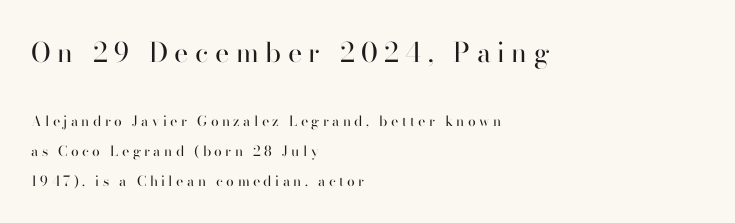
No italicization has been applied; the sample stays upright. Caption: upper text group enlarged, lower text group reduced. Unmarked baselines from the first word to the last. Whoever set this chose breathing room over compactness in the vertical rhythm.
